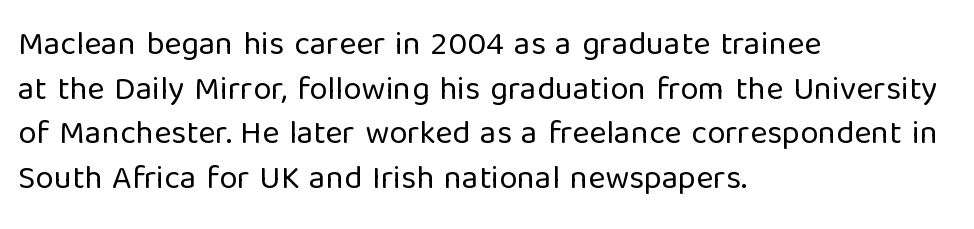
{"serif": "no", "italic": "no", "bold": "no", "weight": "regular", "width": "normal", "stroke_contrast": "low", "x_height": "medium", "monospaced": "no", "underline": "no", "align": "left", "line_spacing": "normal", "line_spacing_ratio": 1.35, "letter_spacing": "normal", "letter_spacing_em": 0.0, "glyph_px": 33}
